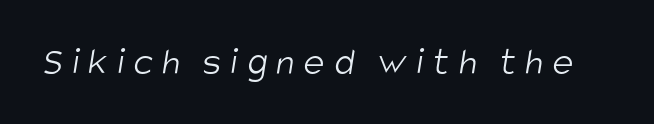
The image shows 39 px light, condensed sans-serif type; set unusually wide letter spacing (+0.24 em), not underlined; low stroke contrast and a large x-height.
